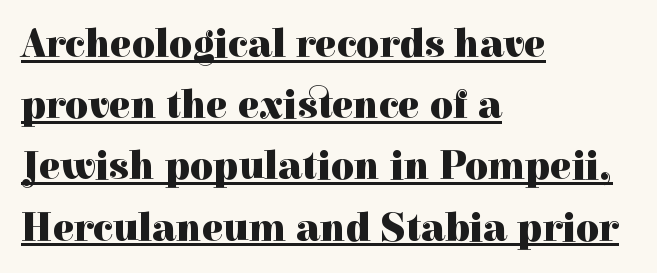
Q: Is the text bold? A: Yes.
Q: Is the text italic (slanted)? A: No, it is upright.
Q: Is the typeface a serif or a sans-serif typeface? A: Serif.
Q: Is the text underlined? A: Yes.
Q: How is the paragraph aligned? A: Left-aligned.
Q: Is the spacing between letters normal or unusually wide? A: Normal.
Q: Is the spacing between lines tight, normal or loose? A: Normal.
Q: Width (condensed, normal, or wide)? A: Normal.
Q: x-height? A: Medium.
Q: Monospaced? A: No.
